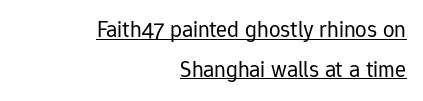
This sample is right-justified, so line beginnings fall wherever the words allow. Is the letter spacing exaggerated? No — it looks like the ordinary default. Stems here are at most as thick as an everyday book face. A rule runs beneath these lines of type. Posture: straight, roman, zero tilt.
